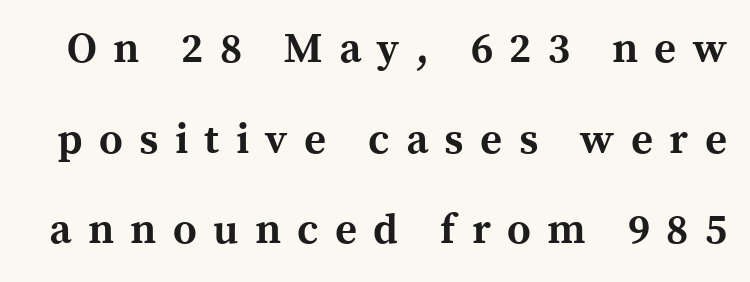
The image shows 42 px bold serif type, upright; set loose line spacing (2.16x), unusually wide letter spacing (+0.39 em), not underlined; a medium x-height.
